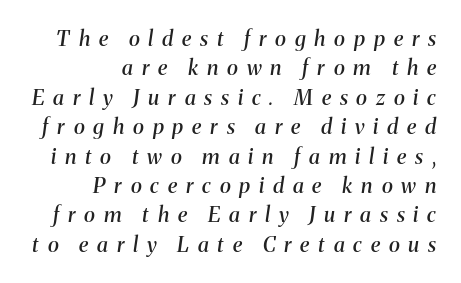
Q: Is the text bold? A: Semi-bold.
Q: Is the text italic (slanted)? A: Yes, it leans right by about 8 degrees.
Q: Is the text underlined? A: No.
Q: How is the paragraph aligned? A: Right-aligned.
Q: Is the spacing between letters normal or unusually wide? A: Unusually wide.
Q: Is the spacing between lines tight, normal or loose? A: Normal.
